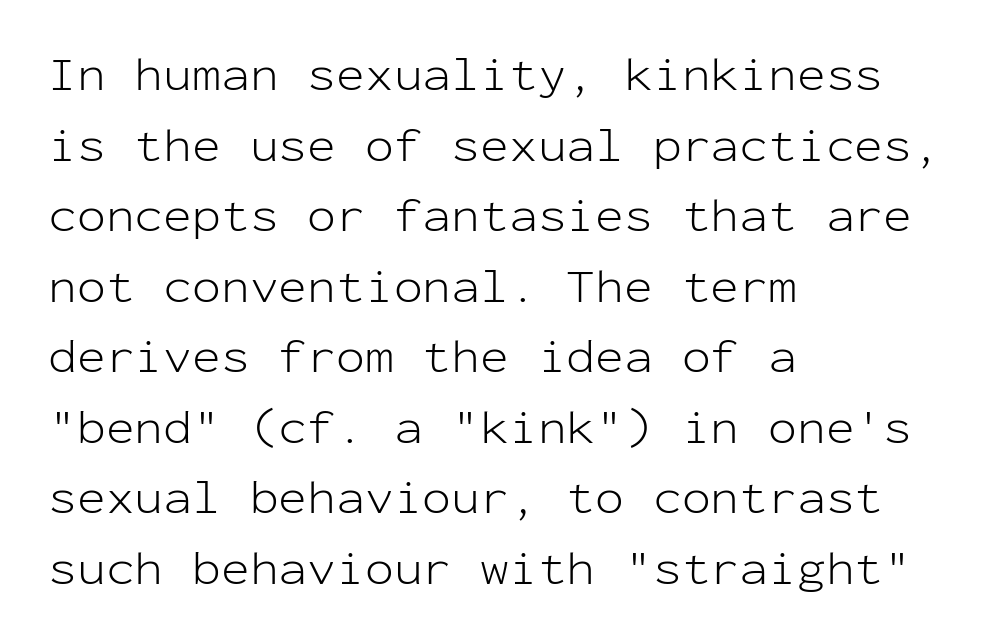
{"serif": "no", "italic": "no", "bold": "no", "weight": "light", "width": "normal", "stroke_contrast": "low", "x_height": "medium", "monospaced": "yes", "underline": "no", "align": "left", "line_spacing": "normal", "line_spacing_ratio": 1.47, "letter_spacing": "normal", "letter_spacing_em": 0.0, "glyph_px": 48}
